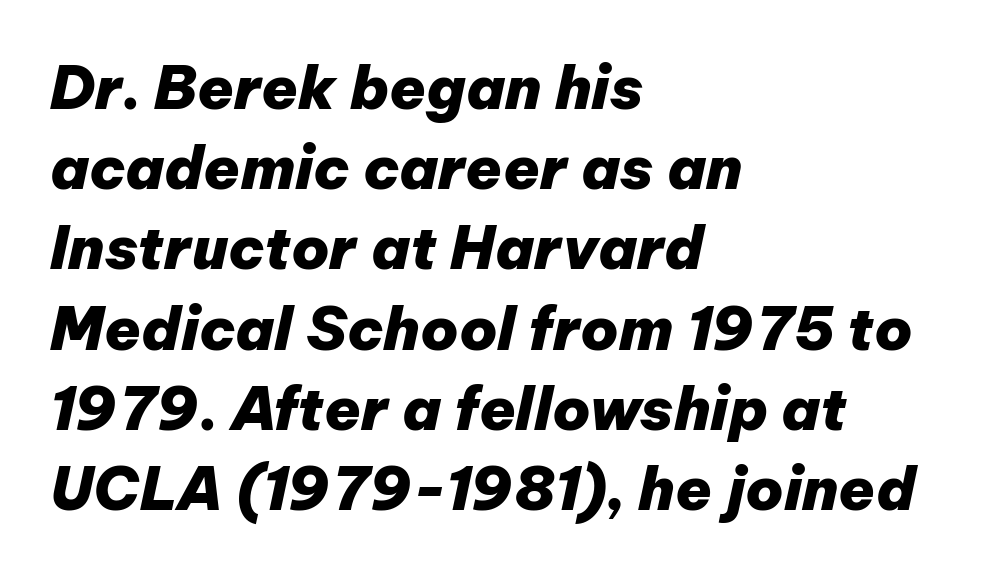
{"italic": "yes", "lean": "right", "slant_degrees": 12, "bold": "yes", "weight": "heavy", "width": "normal", "stroke_contrast": "low", "x_height": "medium", "monospaced": "no", "underline": "no", "align": "left", "line_spacing": "normal", "line_spacing_ratio": 1.36, "letter_spacing": "normal", "letter_spacing_em": 0.0, "glyph_px": 59}
